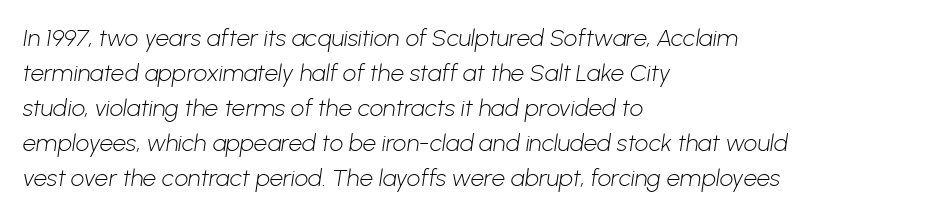
Q: Is the text bold? A: No.
Q: Is the text underlined? A: No.
Q: How is the paragraph aligned? A: Left-aligned.
Q: Is the spacing between letters normal or unusually wide? A: Normal.
Q: Is the spacing between lines tight, normal or loose? A: Normal.
